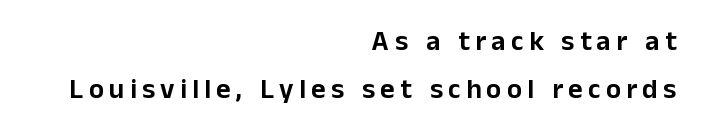
The image shows 28 px sans-serif type, upright; set right-aligned, normal line spacing (1.7x), not underlined; low stroke contrast and a medium x-height.
